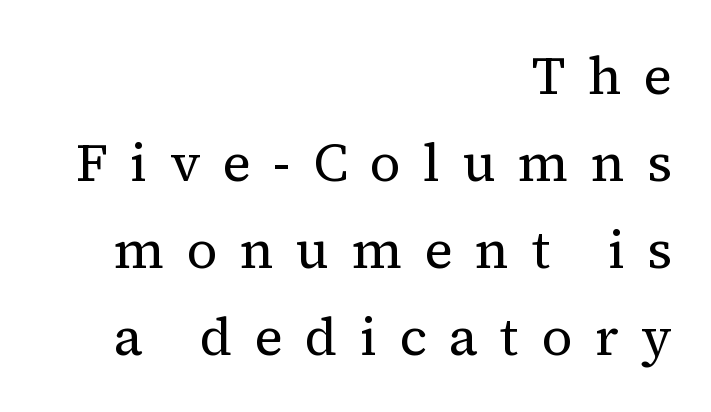
The image shows 53 px regular-weight serif type, upright; set right-aligned, normal line spacing (1.64x), unusually wide letter spacing (+0.42 em), not underlined; medium stroke contrast and a medium x-height.
